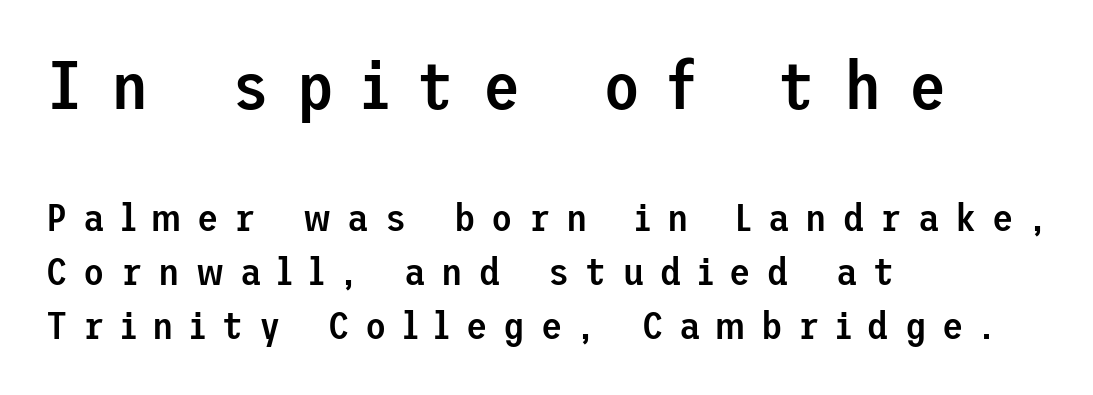
The image shows 68 px semibold sans-serif type, upright; set left-aligned, normal line spacing (1.39x), unusually wide letter spacing (+0.41 em), not underlined; the first (top) block is 1.74x larger; low stroke contrast and a medium x-height.
